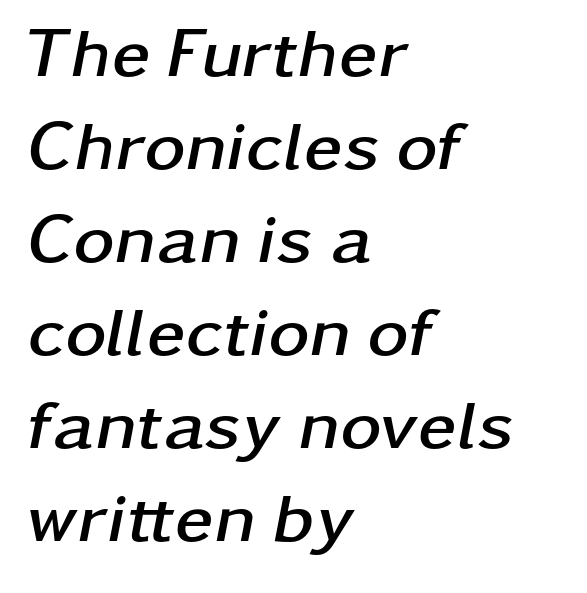
Q: Is the text bold? A: Yes.
Q: Is the text italic (slanted)? A: Yes, it leans right by about 11 degrees.
Q: Is the text underlined? A: No.
Q: How is the paragraph aligned? A: Left-aligned.
Q: Is the spacing between letters normal or unusually wide? A: Normal.
Q: Is the spacing between lines tight, normal or loose? A: Normal.
Q: Width (condensed, normal, or wide)? A: Wide.
Q: Stroke contrast? A: Low.
Q: x-height? A: Medium.
Q: Monospaced? A: No.
